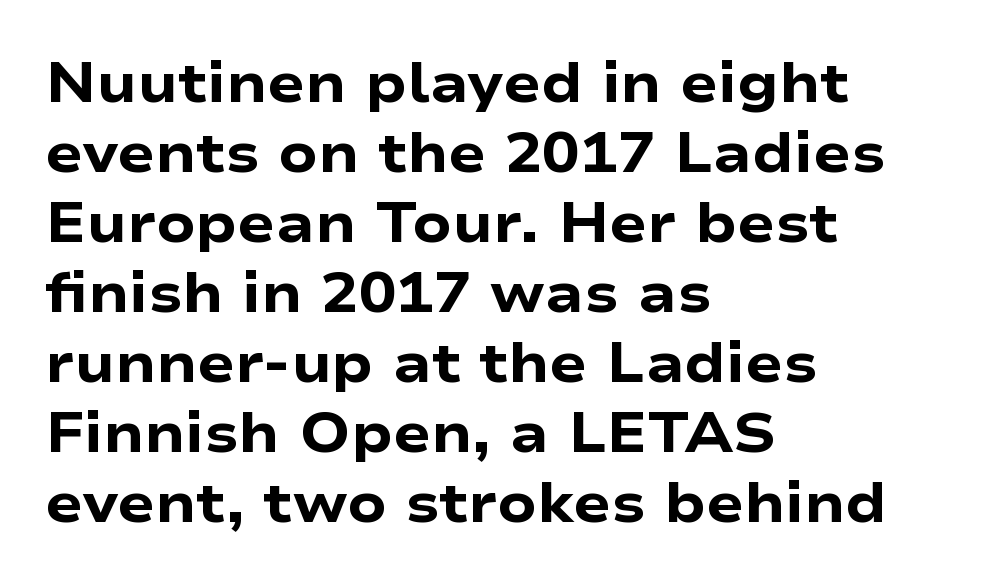
{"serif": "no", "italic": "no", "bold": "yes", "weight": "heavy", "width": "wide", "stroke_contrast": "low", "x_height": "medium", "monospaced": "no", "underline": "no", "align": "left", "line_spacing": "normal", "line_spacing_ratio": 1.25, "letter_spacing": "normal", "letter_spacing_em": 0.0, "glyph_px": 56}
